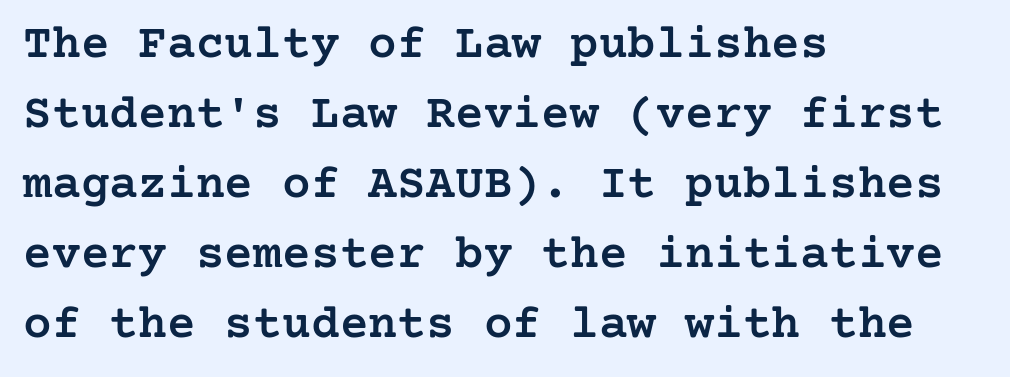
{"serif": "yes", "italic": "no", "bold": "semi", "weight": "semibold", "width": "normal", "stroke_contrast": "low", "x_height": "medium", "underline": "no", "align": "left", "line_spacing": "normal", "line_spacing_ratio": 1.46, "letter_spacing": "normal", "letter_spacing_em": 0.0, "glyph_px": 48}
